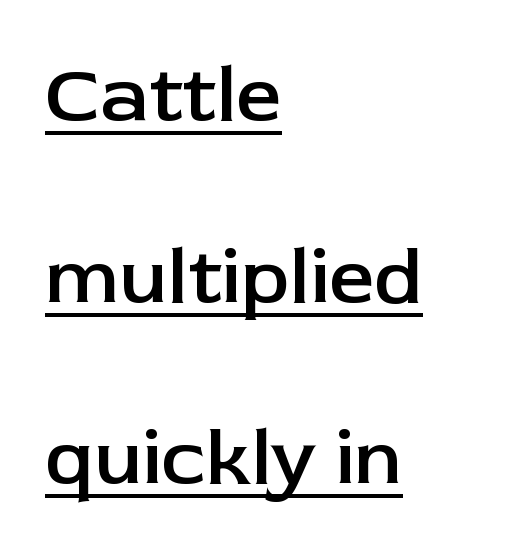
{"serif": "no", "italic": "no", "bold": "semi", "weight": "semibold", "width": "normal", "stroke_contrast": "low", "x_height": "medium", "monospaced": "no", "underline": "yes", "align": "left", "line_spacing": "loose", "line_spacing_ratio": 2.27, "letter_spacing": "normal", "letter_spacing_em": 0.0, "glyph_px": 80}
